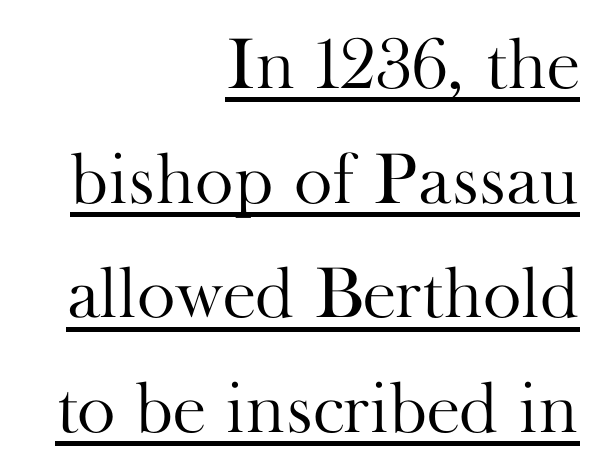
Q: Is the text bold? A: No.
Q: Is the text italic (slanted)? A: No, it is upright.
Q: Is the typeface a serif or a sans-serif typeface? A: Serif.
Q: Is the text underlined? A: Yes.
Q: How is the paragraph aligned? A: Right-aligned.
Q: Is the spacing between letters normal or unusually wide? A: Normal.
Q: Is the spacing between lines tight, normal or loose? A: Normal.
Q: Width (condensed, normal, or wide)? A: Normal.
Q: Stroke contrast? A: High.
Q: x-height? A: Small.
Q: Monospaced? A: No.
